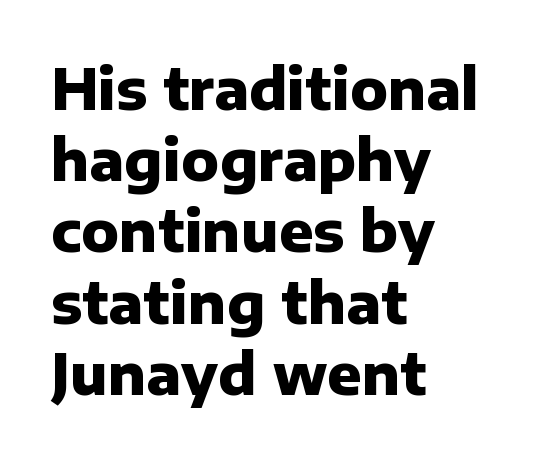
The image shows 57 px heavy sans-serif type, upright; set left-aligned, normal line spacing (1.25x), normal letter spacing, not underlined; low stroke contrast and a medium x-height.
